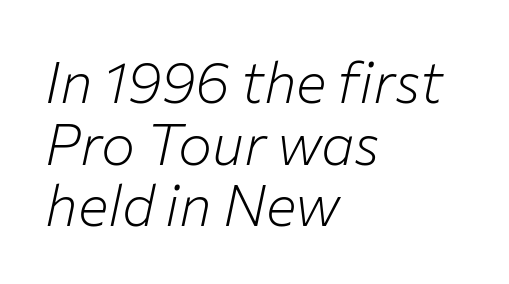
Line starts are locked; line ends wander. Emphasis-style slanted type is in use. The space between consecutive lines is stingy. Characters follow at the spacing the type designer built in.
